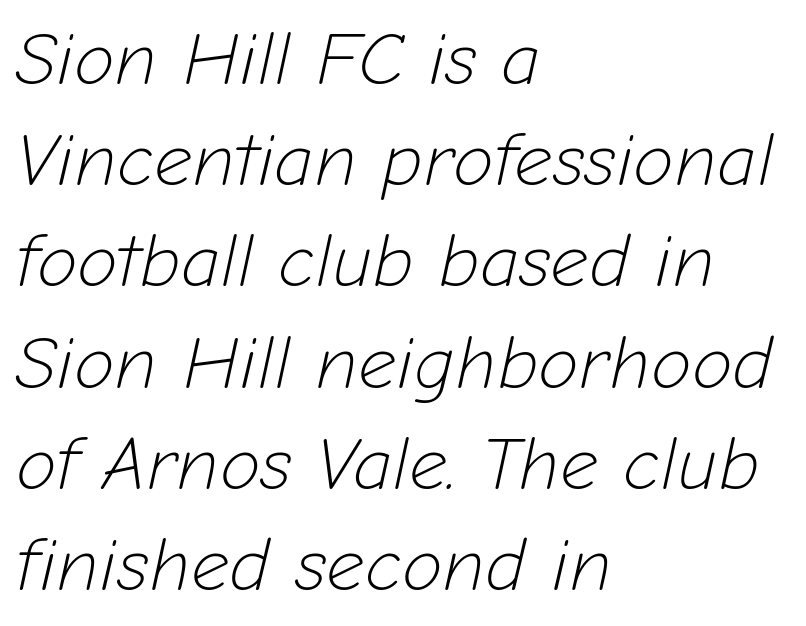
{"italic": "yes", "lean": "right", "slant_degrees": 12, "bold": "no", "weight": "light", "width": "normal", "stroke_contrast": "low", "x_height": "medium", "monospaced": "no", "underline": "no", "align": "left", "line_spacing": "normal", "line_spacing_ratio": 1.35, "letter_spacing": "normal", "letter_spacing_em": 0.0, "glyph_px": 75}
